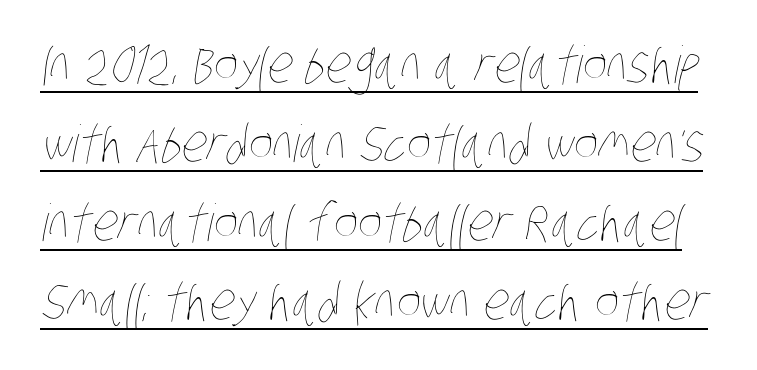
No letter is thick-stroked: the sample isn't bold. Between one letter and the next there's only the usual sliver of space. The space between consecutive lines is moderate. Students, observe the line beneath the letters — that is underlining.
